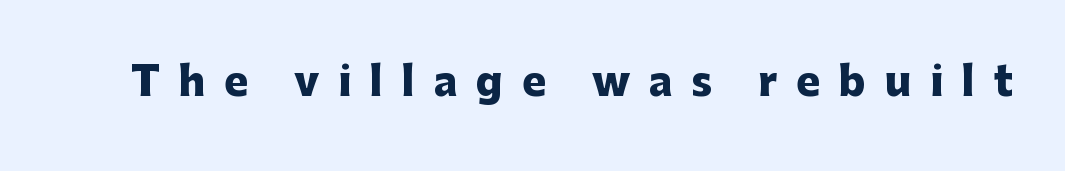
The image shows 40 px heavy sans-serif type, upright; set unusually wide letter spacing (+0.47 em), not underlined; low stroke contrast and a medium x-height.
